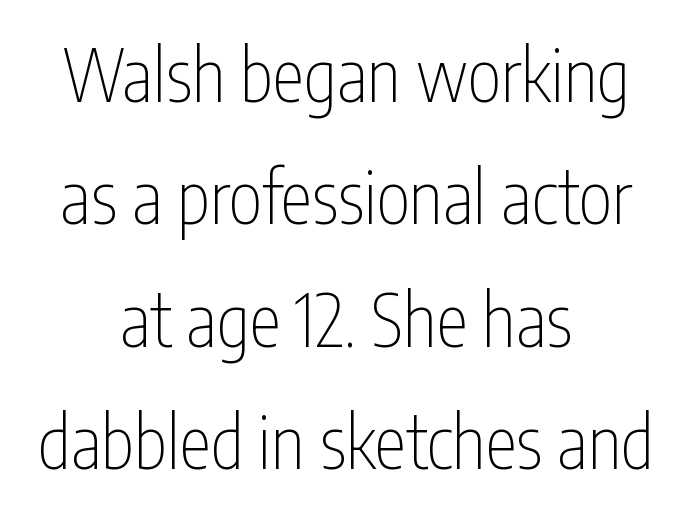
{"serif": "no", "italic": "no", "bold": "no", "weight": "thin", "width": "condensed", "stroke_contrast": "low", "x_height": "medium", "monospaced": "no", "underline": "no", "align": "center", "line_spacing": "normal", "line_spacing_ratio": 1.7, "letter_spacing": "normal", "letter_spacing_em": 0.0, "glyph_px": 72}
